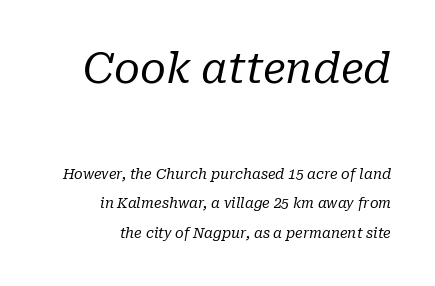
The image shows 42 px regular-weight serif type, italic (leaning right); set right-aligned, loose line spacing (2.1x), normal letter spacing, not underlined; the first (top) block is 3.0x larger; low stroke contrast and a medium x-height.
